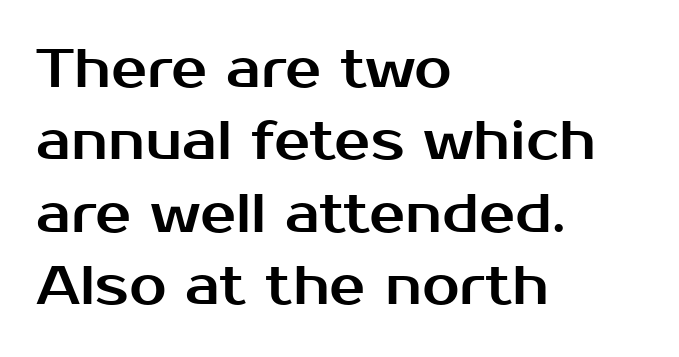
{"serif": "no", "italic": "no", "width": "normal", "stroke_contrast": "medium", "x_height": "medium", "monospaced": "no", "underline": "no", "align": "left", "line_spacing": "normal", "line_spacing_ratio": 1.34, "letter_spacing": "normal", "letter_spacing_em": 0.0, "glyph_px": 54}
